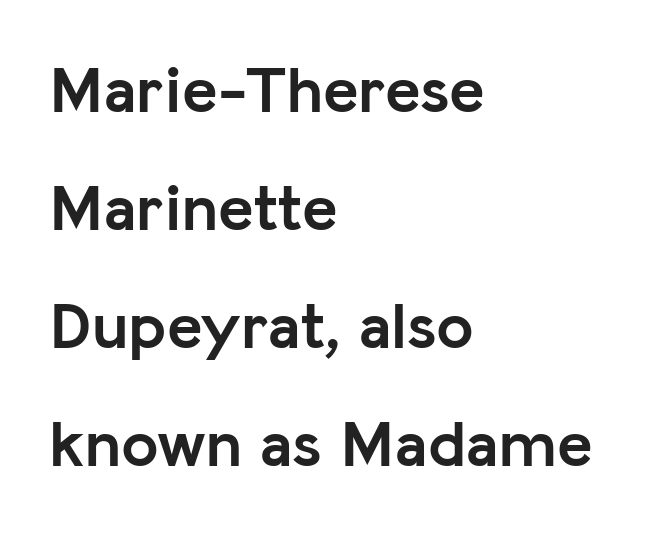
{"serif": "no", "italic": "no", "bold": "yes", "weight": "semibold", "width": "normal", "stroke_contrast": "low", "x_height": "medium", "monospaced": "no", "underline": "no", "align": "left", "line_spacing_ratio": 1.76, "letter_spacing": "normal", "letter_spacing_em": 0.0, "glyph_px": 67}
